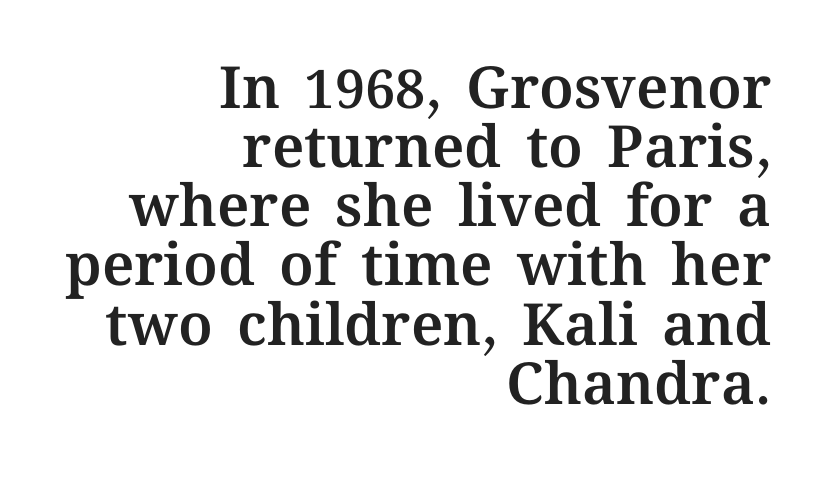
The image shows 58 px text type, upright; set right-aligned, tight line spacing (1.02x), normal letter spacing, not underlined; medium stroke contrast and a medium x-height.
